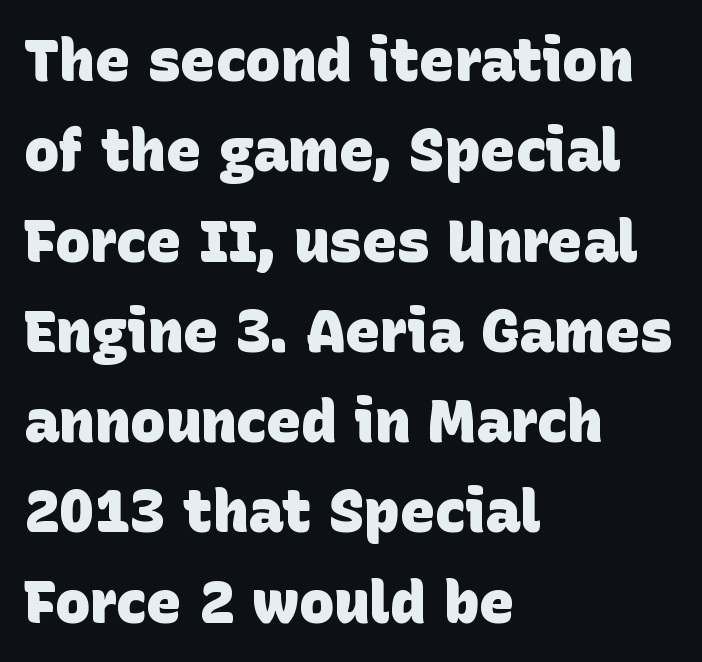
{"serif": "no", "bold": "yes", "weight": "heavy", "width": "normal", "stroke_contrast": "low", "x_height": "large", "monospaced": "no", "underline": "no", "align": "left", "line_spacing": "normal", "line_spacing_ratio": 1.53, "letter_spacing": "normal", "letter_spacing_em": 0.0, "glyph_px": 59}
